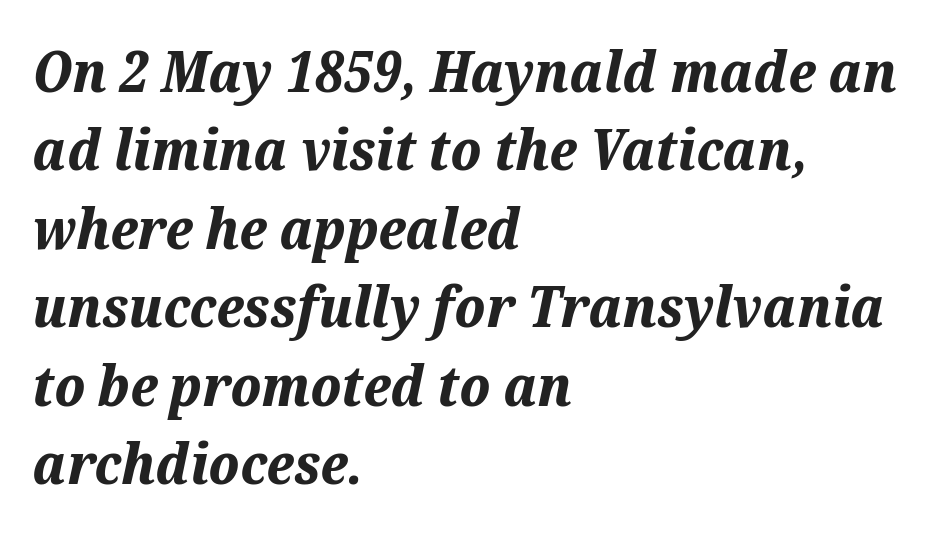
{"italic": "yes", "lean": "right", "slant_degrees": 12, "bold": "yes", "weight": "bold", "width": "normal", "stroke_contrast": "medium", "x_height": "medium", "monospaced": "no", "underline": "no", "align": "left", "line_spacing": "normal", "line_spacing_ratio": 1.4, "letter_spacing": "normal", "letter_spacing_em": 0.0, "glyph_px": 56}
